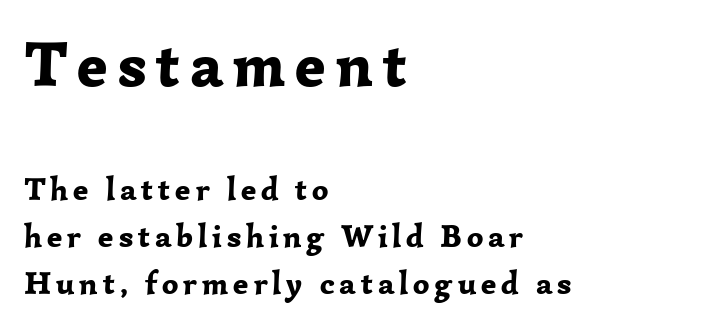
The compositor pushed each line to the left boundary. The specimen omits any rule beneath the text block's lines. Here the designer chose a conventional face with non-uniform glyph widths. Leading: standard. Check where the strokes stop: tiny serifs finish them off. Stroke thickness is high; the sample reads as a true bold.
